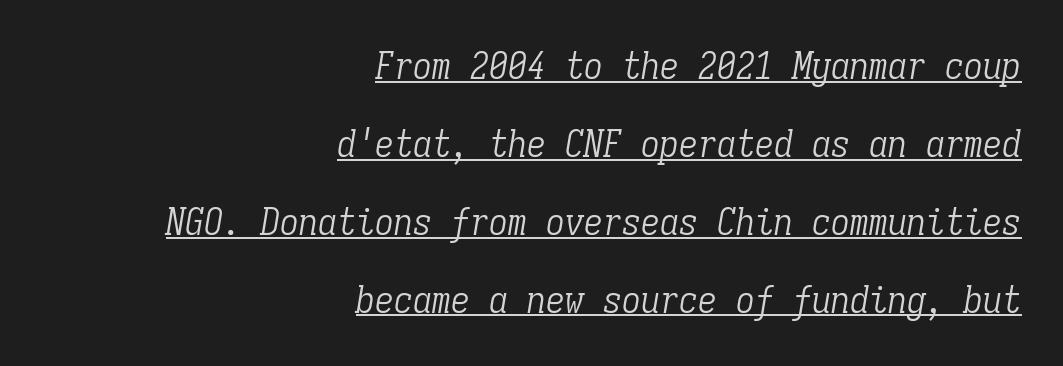
The image shows 38 px light, condensed serif type, italic (leaning right), monospaced; set right-aligned, loose line spacing (2.05x), normal letter spacing, underlined; low stroke contrast and a medium x-height.
